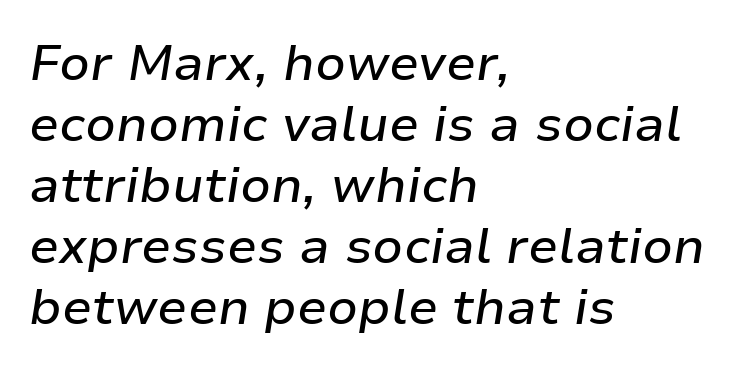
Q: Is the text italic (slanted)? A: Yes, it leans right by about 9 degrees.
Q: Is the text underlined? A: No.
Q: How is the paragraph aligned? A: Left-aligned.
Q: Is the spacing between letters normal or unusually wide? A: Normal.
Q: Width (condensed, normal, or wide)? A: Normal.
Q: Stroke contrast? A: Low.
Q: x-height? A: Medium.
Q: Monospaced? A: No.
